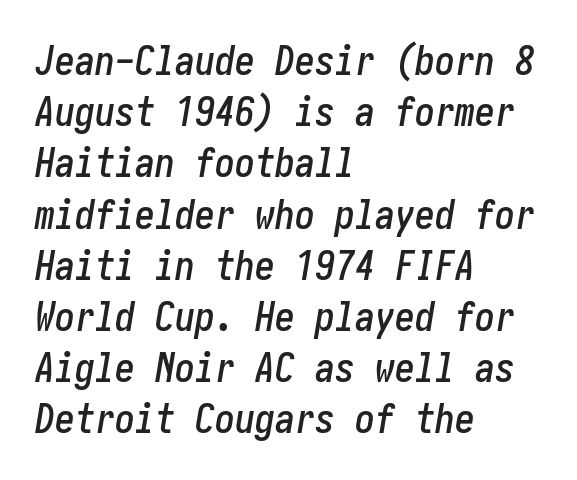
{"italic": "yes", "lean": "right", "slant_degrees": 10, "width": "condensed", "stroke_contrast": "low", "x_height": "medium", "underline": "no", "align": "left", "line_spacing": "normal", "line_spacing_ratio": 1.28, "letter_spacing": "normal", "letter_spacing_em": 0.0, "glyph_px": 40}
